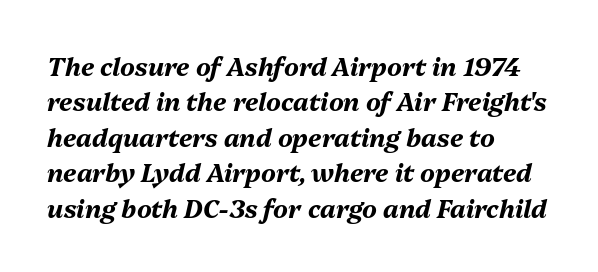
{"italic": "yes", "lean": "right", "slant_degrees": 13, "bold": "yes", "underline": "no", "align": "left", "line_spacing": "normal", "line_spacing_ratio": 1.42, "letter_spacing": "normal", "letter_spacing_em": 0.0, "glyph_px": 25}
